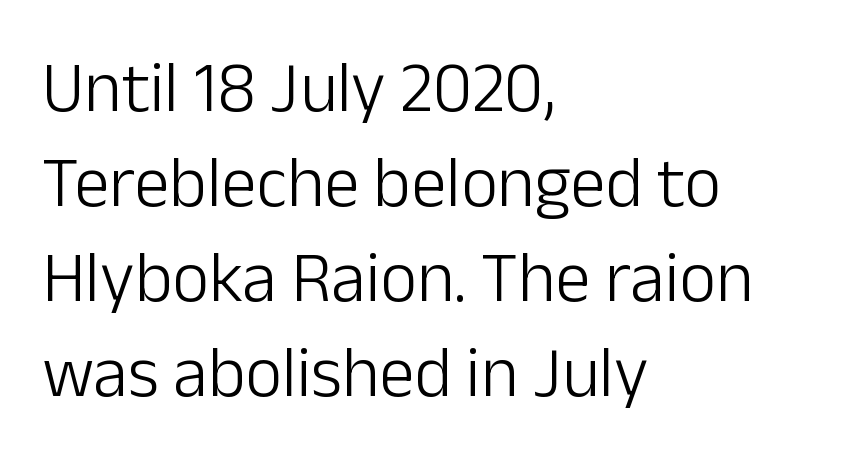
Q: Is the text bold? A: No.
Q: Is the text italic (slanted)? A: No, it is upright.
Q: Is the typeface a serif or a sans-serif typeface? A: Sans-serif.
Q: Is the text underlined? A: No.
Q: How is the paragraph aligned? A: Left-aligned.
Q: Is the spacing between letters normal or unusually wide? A: Normal.
Q: Is the spacing between lines tight, normal or loose? A: Normal.
Q: Width (condensed, normal, or wide)? A: Normal.
Q: Stroke contrast? A: Low.
Q: x-height? A: Medium.
Q: Monospaced? A: No.
